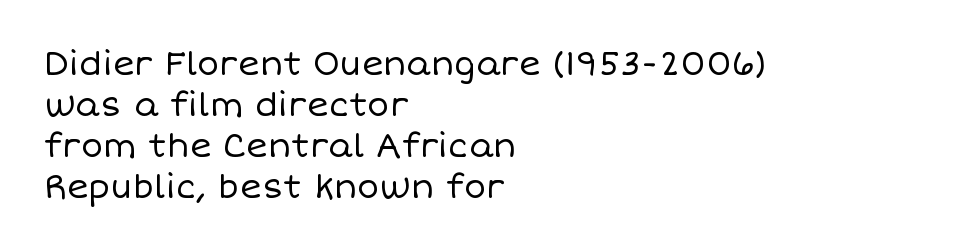
The image shows 33 px regular-weight type, upright; set left-aligned, line spacing 1.24x, normal letter spacing, not underlined; low stroke contrast and a large x-height.
